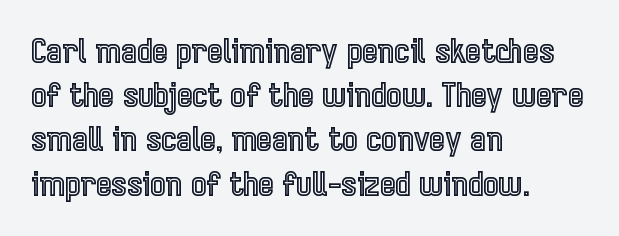
Q: Is the text italic (slanted)? A: No, it is upright.
Q: Is the text underlined? A: No.
Q: How is the paragraph aligned? A: Left-aligned.
Q: Is the spacing between letters normal or unusually wide? A: Normal.
Q: Is the spacing between lines tight, normal or loose? A: Normal.
Q: Width (condensed, normal, or wide)? A: Condensed.
Q: x-height? A: Medium.
Q: Monospaced? A: No.
